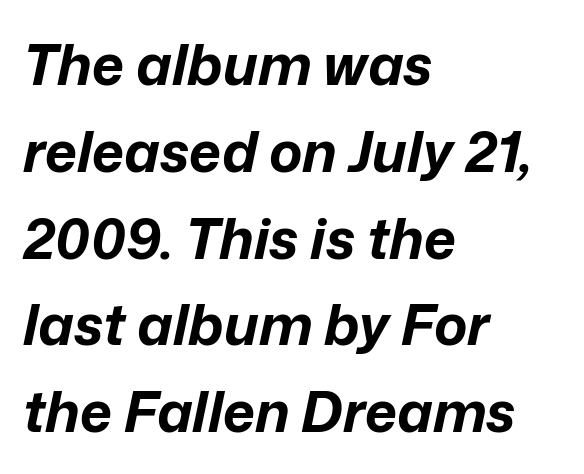
{"italic": "yes", "lean": "right", "slant_degrees": 12, "bold": "yes", "weight": "bold", "width": "normal", "stroke_contrast": "low", "x_height": "medium", "monospaced": "no", "underline": "no", "align": "left", "line_spacing": "normal", "line_spacing_ratio": 1.55, "letter_spacing": "normal", "letter_spacing_em": 0.0, "glyph_px": 56}
